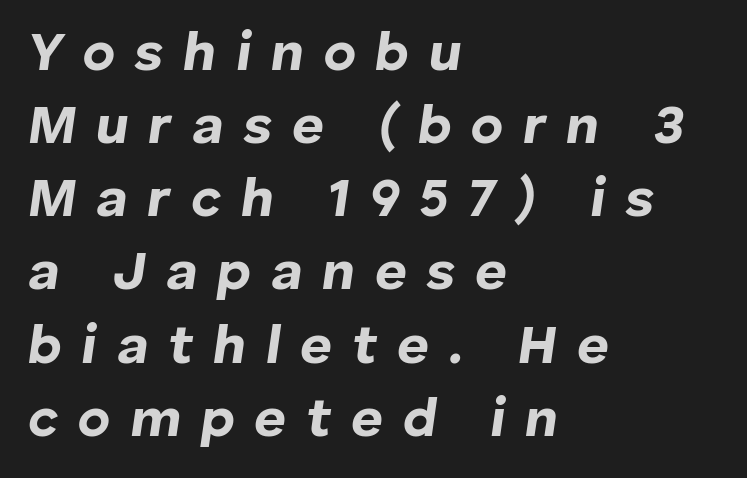
The whole block is typeset with a tilt. Looks like regular typesetting: each glyph gets only the width it needs. How would I describe the line gaps? Plain and ordinary. How are the letters spaced? Widely, with obvious added tracking. Words float on clear page, feet unadorned.
